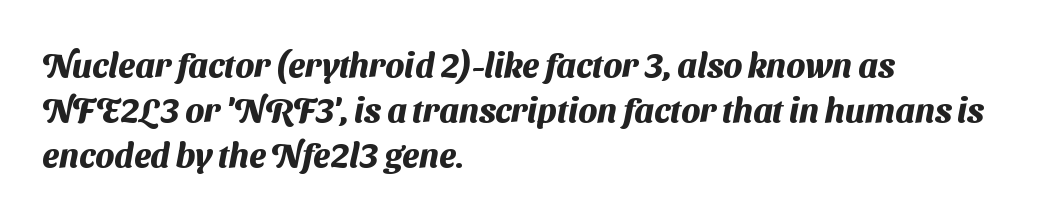
{"serif": "no", "bold": "yes", "weight": "heavy", "width": "normal", "stroke_contrast": "medium", "x_height": "medium", "monospaced": "no", "underline": "no", "align": "left", "line_spacing": "normal", "line_spacing_ratio": 1.33, "letter_spacing": "normal", "letter_spacing_em": 0.0, "glyph_px": 34}
